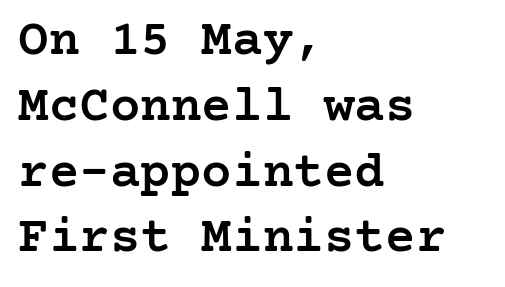
{"serif": "yes", "italic": "no", "bold": "semi", "weight": "semibold", "width": "normal", "stroke_contrast": "low", "x_height": "medium", "underline": "no", "align": "left", "line_spacing": "normal", "line_spacing_ratio": 1.29, "letter_spacing": "normal", "letter_spacing_em": 0.0, "glyph_px": 51}
